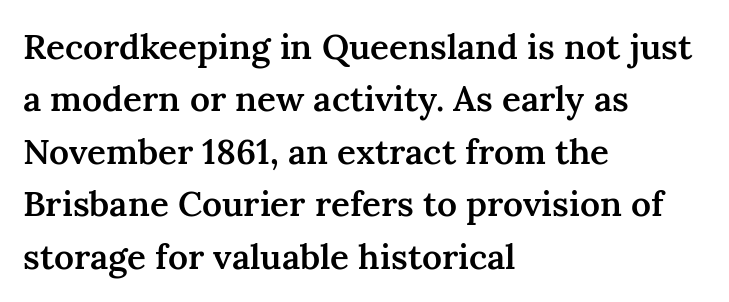
{"serif": "yes", "italic": "no", "bold": "semi", "weight": "semibold", "width": "normal", "stroke_contrast": "medium", "x_height": "medium", "monospaced": "no", "underline": "no", "align": "left", "line_spacing": "normal", "line_spacing_ratio": 1.5, "letter_spacing": "normal", "letter_spacing_em": 0.0, "glyph_px": 35}
